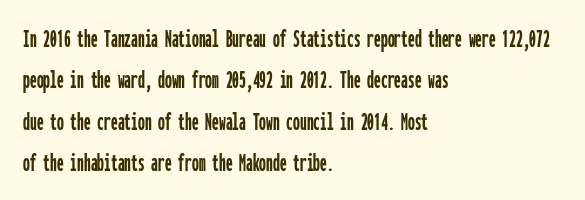
The image shows 27 px text type, upright; set left-aligned, normal line spacing (1.53x), normal letter spacing, not underlined.
